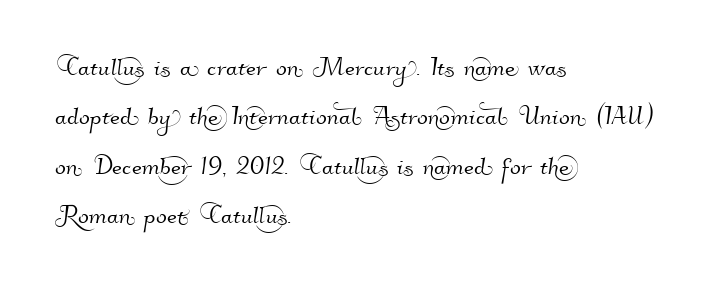
The image shows 32 px sans-serif type; set left-aligned, normal line spacing (1.54x), normal letter spacing, not underlined; high stroke contrast and a small x-height.
